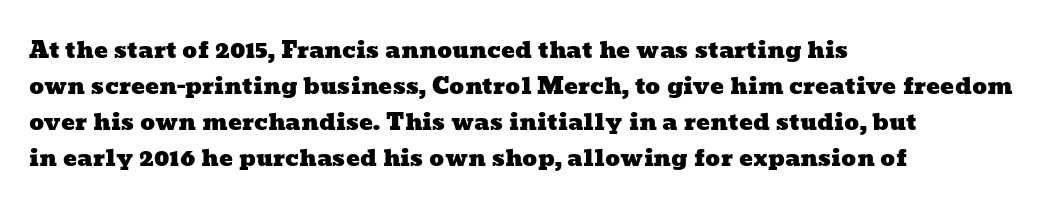
{"underline": "no", "align": "left", "line_spacing": "normal", "line_spacing_ratio": 1.57, "letter_spacing": "normal", "letter_spacing_em": 0.0, "glyph_px": 23}
